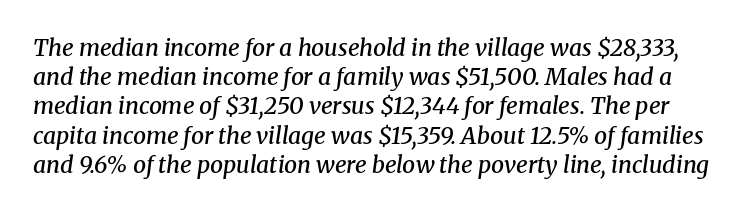
{"italic": "yes", "lean": "right", "slant_degrees": 8, "bold": "semi", "underline": "no", "line_spacing": "normal", "line_spacing_ratio": 1.27, "letter_spacing": "normal", "letter_spacing_em": 0.0, "glyph_px": 23}
